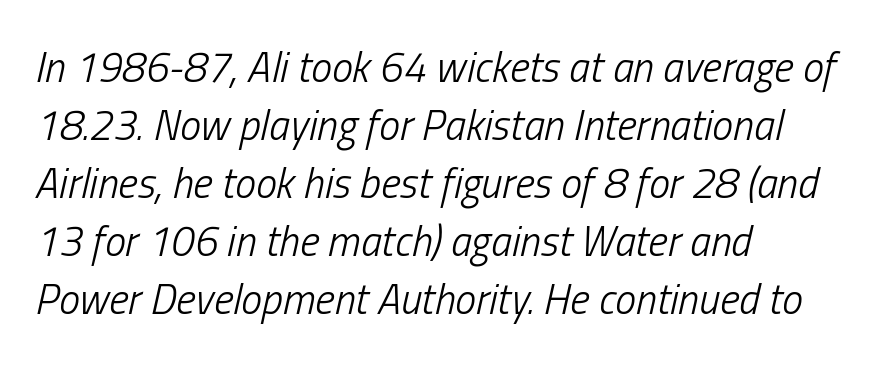
The image shows 42 px light, condensed type, italic (leaning right); set left-aligned, normal line spacing (1.38x), normal letter spacing, not underlined; low stroke contrast and a medium x-height.
